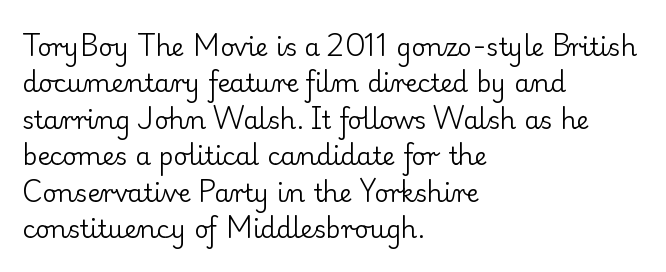
Q: Is the text bold? A: No.
Q: Is the text italic (slanted)? A: No, it is upright.
Q: Is the text underlined? A: No.
Q: How is the paragraph aligned? A: Left-aligned.
Q: Is the spacing between letters normal or unusually wide? A: Normal.
Q: Is the spacing between lines tight, normal or loose? A: Normal.
